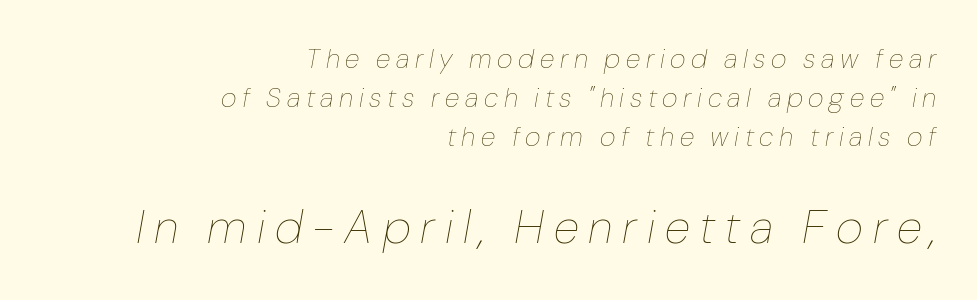
{"italic": "yes", "lean": "right", "slant_degrees": 10, "bold": "no", "weight": "thin", "width": "normal", "stroke_contrast": "low", "x_height": "medium", "monospaced": "no", "underline": "no", "align": "right", "line_spacing": "normal", "line_spacing_ratio": 1.45, "letter_spacing": "wide", "letter_spacing_em": 0.21, "larger_block": "second", "size_ratio": 1.74, "glyph_px": 47}
